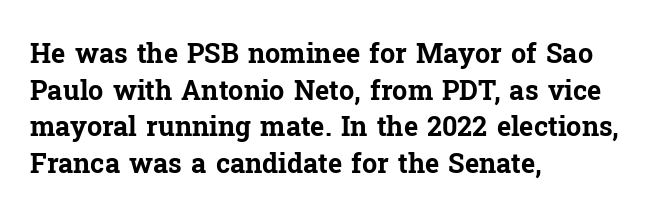
The image shows 27 px bold type, upright; set left-aligned, normal line spacing (1.36x), normal letter spacing, not underlined.
